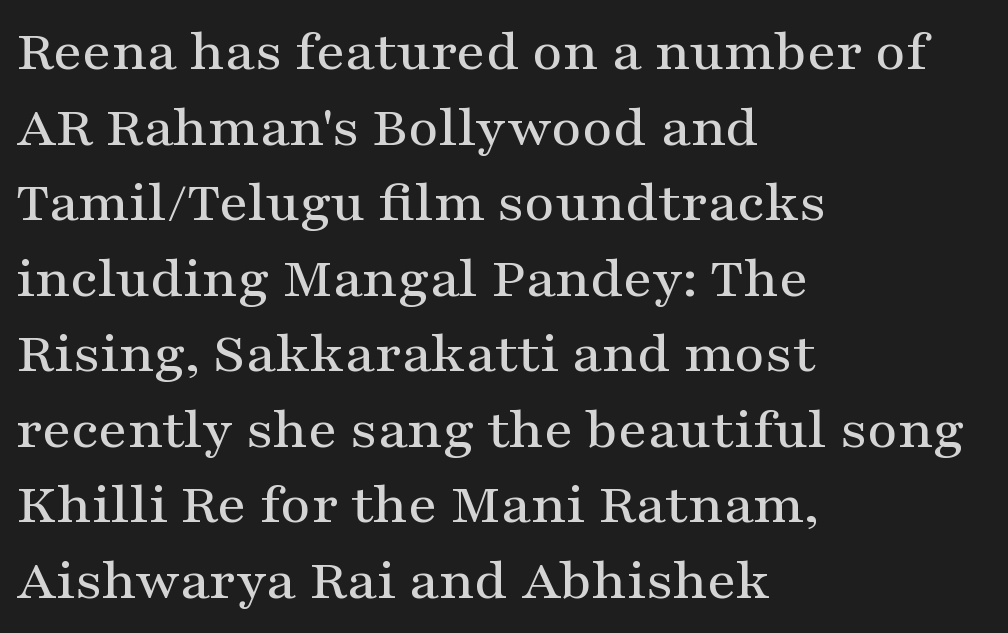
Q: Is the text italic (slanted)? A: No, it is upright.
Q: Is the typeface a serif or a sans-serif typeface? A: Serif.
Q: Is the text underlined? A: No.
Q: How is the paragraph aligned? A: Left-aligned.
Q: Is the spacing between letters normal or unusually wide? A: Normal.
Q: Is the spacing between lines tight, normal or loose? A: Normal.
Q: Width (condensed, normal, or wide)? A: Wide.
Q: Stroke contrast? A: Medium.
Q: x-height? A: Medium.
Q: Monospaced? A: No.
